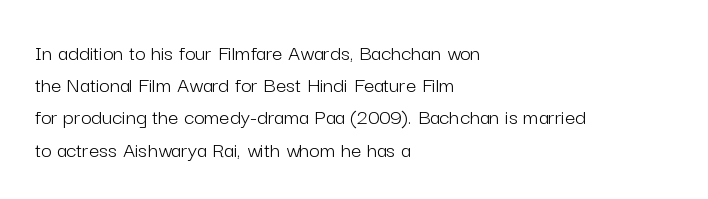
Regarding leading, the lines here are spaced in the standard way. The setting favours the left margin, as ordinary paragraphs usually do. The typeface has the unassuming heft of standard copy or less. The tracking reads as untouched default to a designer's eye. Type without underlining. Vertical strokes here are truly vertical.
